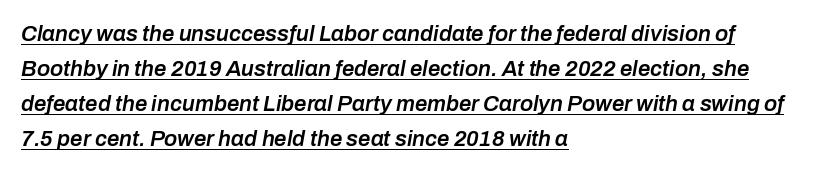
Q: Is the text bold? A: Semi-bold.
Q: Is the text italic (slanted)? A: Yes, it leans right by about 10 degrees.
Q: Is the text underlined? A: Yes.
Q: How is the paragraph aligned? A: Left-aligned.
Q: Is the spacing between letters normal or unusually wide? A: Normal.
Q: Is the spacing between lines tight, normal or loose? A: Normal.
